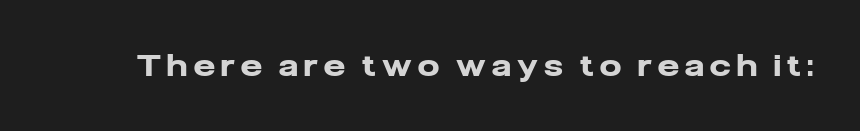
Q: Is the text bold? A: Yes.
Q: Is the text italic (slanted)? A: No, it is upright.
Q: Is the typeface a serif or a sans-serif typeface? A: Sans-serif.
Q: Is the text underlined? A: No.
Q: Is the spacing between letters normal or unusually wide? A: Unusually wide.
Q: Width (condensed, normal, or wide)? A: Normal.
Q: Stroke contrast? A: Low.
Q: x-height? A: Medium.
Q: Monospaced? A: No.
